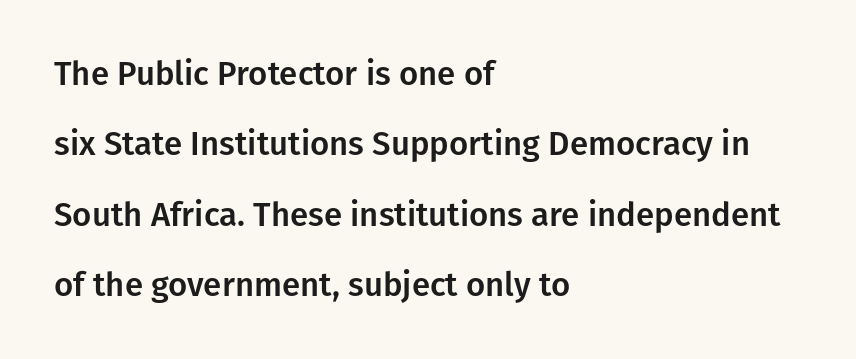
{"serif": "no", "italic": "no", "width": "normal", "stroke_contrast": "low", "x_height": "medium", "monospaced": "no", "underline": "no", "align": "left", "line_spacing": "loose", "line_spacing_ratio": 2.13, "letter_spacing": "normal", "letter_spacing_em": 0.0, "glyph_px": 33}
